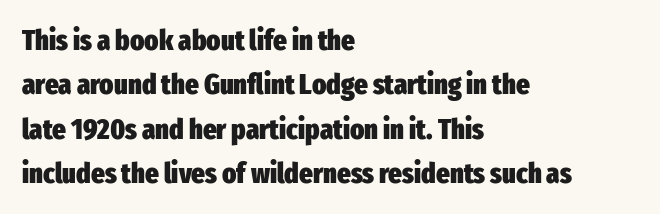
Q: Is the text bold? A: Yes.
Q: Is the text italic (slanted)? A: No, it is upright.
Q: Is the typeface a serif or a sans-serif typeface? A: Sans-serif.
Q: Is the text underlined? A: No.
Q: How is the paragraph aligned? A: Left-aligned.
Q: Is the spacing between letters normal or unusually wide? A: Normal.
Q: Is the spacing between lines tight, normal or loose? A: Normal.
Q: Width (condensed, normal, or wide)? A: Condensed.
Q: Stroke contrast? A: Low.
Q: x-height? A: Medium.
Q: Monospaced? A: No.
